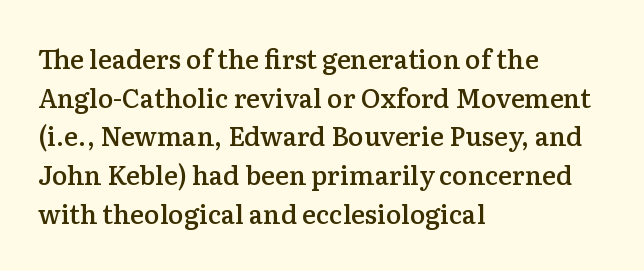
The image shows 26 px text type, upright; set left-aligned, normal line spacing (1.49x), normal letter spacing, not underlined.
